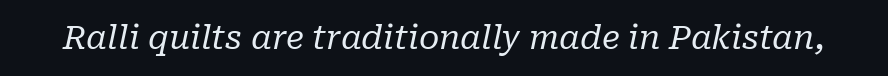
The image shows 33 px regular-weight serif type, italic (leaning right); set normal letter spacing, not underlined; low stroke contrast and a medium x-height.
